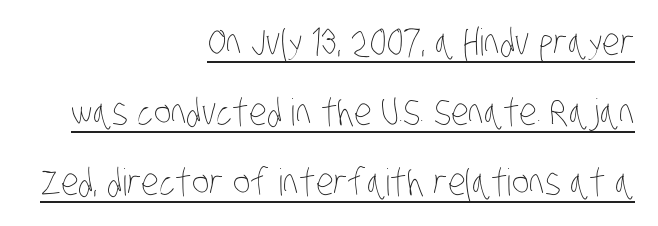
Nothing unusual about the tracking: characters are spaced as the font intends. Heaviness? Minimal to ordinary, like unemphasized prose. Spacing verdict: proportional, widths tailored to each character. Students, observe the line beneath the letters — that is underlining. Each line ends at the same right margin while the left side varies.
